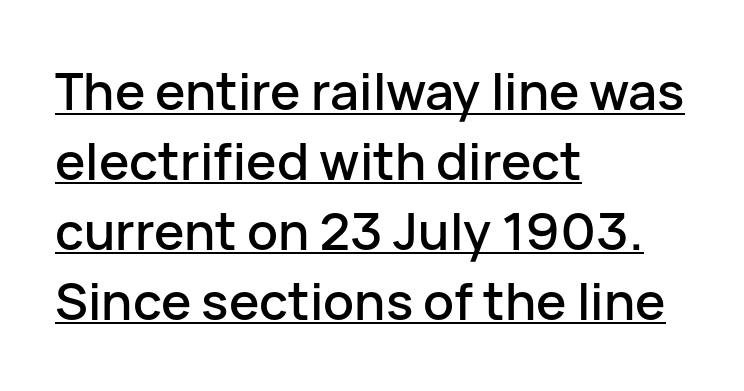
Q: Is the text italic (slanted)? A: No, it is upright.
Q: Is the typeface a serif or a sans-serif typeface? A: Sans-serif.
Q: Is the text underlined? A: Yes.
Q: How is the paragraph aligned? A: Left-aligned.
Q: Is the spacing between letters normal or unusually wide? A: Normal.
Q: Is the spacing between lines tight, normal or loose? A: Normal.
Q: Width (condensed, normal, or wide)? A: Normal.
Q: Stroke contrast? A: Low.
Q: x-height? A: Medium.
Q: Monospaced? A: No.
